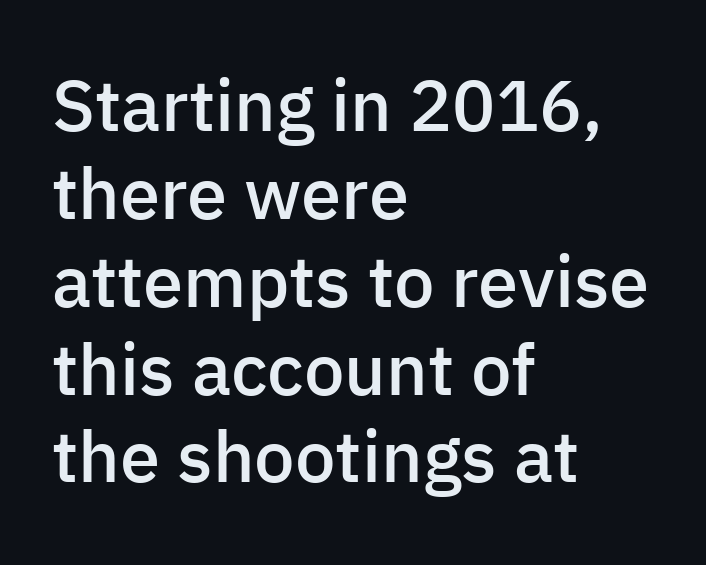
The image shows 72 px semibold sans-serif type, upright; set left-aligned, line spacing 1.22x, normal letter spacing, not underlined; low stroke contrast and a medium x-height.
